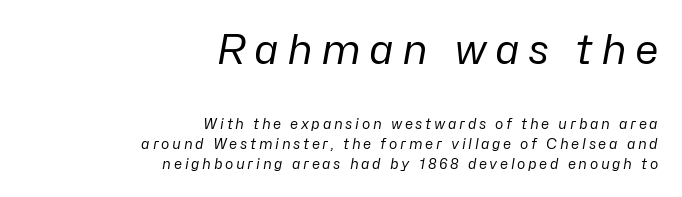
Varying glyph widths throughout — classic text-font behaviour. Visually, the top section dominates because its glyphs are scaled up. The glyphs are unaccompanied by any horizontal stroke below them. The designer left line spacing at the default. Each stroke keeps to a modest, everyday thickness or less.
